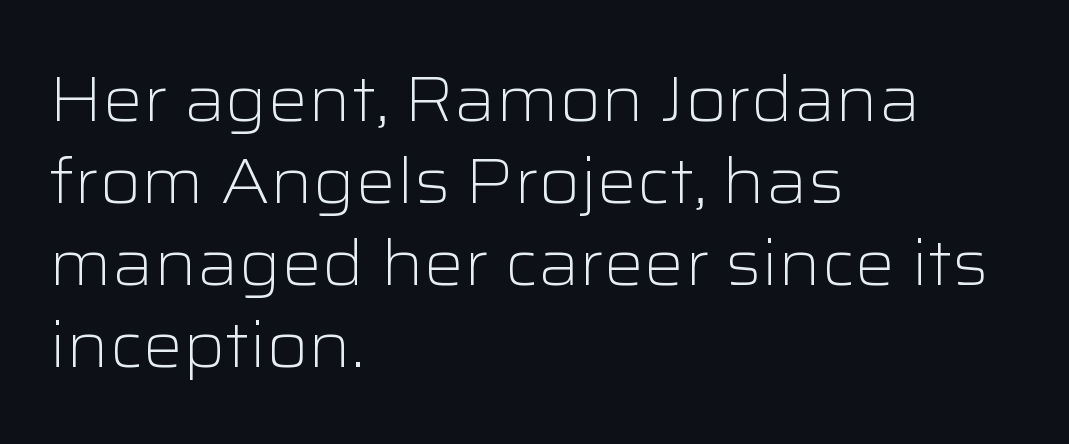
Ordinary non-slanted type is in use. Weight class: somewhere from thin through regular. The glyphs are unaccompanied by any horizontal stroke below them. Think of a printed novel: that variable character pitch is what you see here. Are there feet on the stems? There aren't — it's a sans. This block has exactly the height ordinary leading produces.
